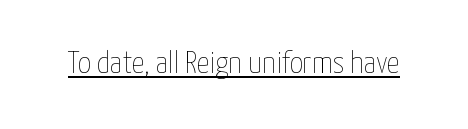
Q: Is the text bold? A: No.
Q: Is the text italic (slanted)? A: No, it is upright.
Q: Is the text underlined? A: Yes.
Q: Is the spacing between letters normal or unusually wide? A: Normal.
Q: Width (condensed, normal, or wide)? A: Condensed.
Q: Stroke contrast? A: Low.
Q: x-height? A: Medium.
Q: Monospaced? A: No.
